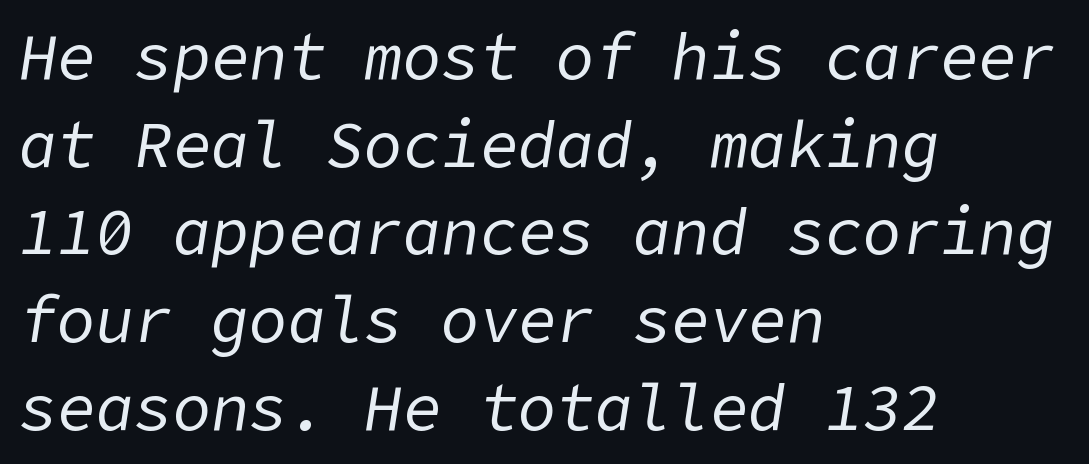
The image shows 64 px regular-weight type, italic (leaning right); set left-aligned, normal line spacing (1.37x), normal letter spacing, not underlined; low stroke contrast and a medium x-height.
